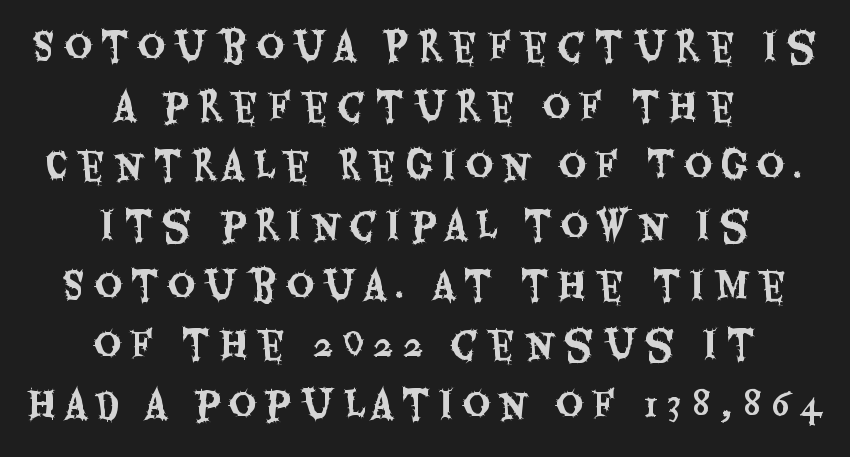
{"serif": "no", "italic": "no", "width": "condensed", "stroke_contrast": "medium", "x_height": "large", "monospaced": "no", "underline": "no", "align": "center", "line_spacing": "normal", "line_spacing_ratio": 1.57, "letter_spacing": "wide", "letter_spacing_em": 0.23, "glyph_px": 38}
